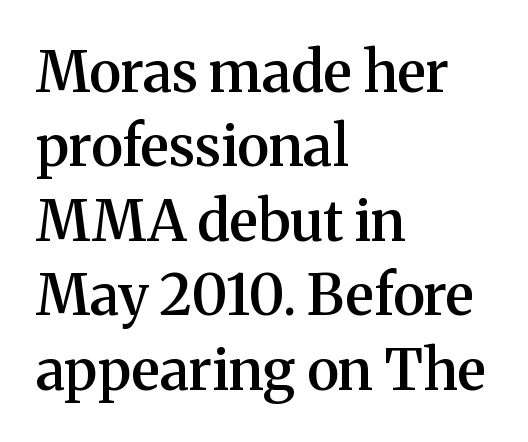
Q: Is the text bold? A: Semi-bold.
Q: Is the text italic (slanted)? A: No, it is upright.
Q: Is the typeface a serif or a sans-serif typeface? A: Serif.
Q: Is the text underlined? A: No.
Q: How is the paragraph aligned? A: Left-aligned.
Q: Is the spacing between letters normal or unusually wide? A: Normal.
Q: Is the spacing between lines tight, normal or loose? A: Normal.
Q: Width (condensed, normal, or wide)? A: Normal.
Q: Stroke contrast? A: Medium.
Q: x-height? A: Medium.
Q: Monospaced? A: No.
